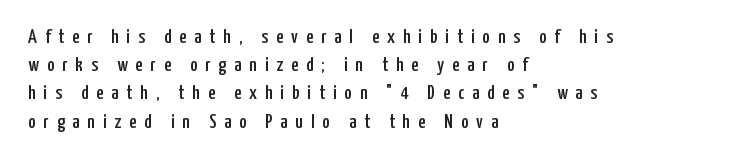
Q: Is the text italic (slanted)? A: No, it is upright.
Q: Is the text underlined? A: No.
Q: How is the paragraph aligned? A: Left-aligned.
Q: Is the spacing between letters normal or unusually wide? A: Unusually wide.
Q: Is the spacing between lines tight, normal or loose? A: Normal.
